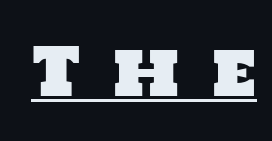
Q: Is the typeface a serif or a sans-serif typeface? A: Sans-serif.
Q: Is the text underlined? A: Yes.
Q: Is the spacing between letters normal or unusually wide? A: Unusually wide.
Q: Width (condensed, normal, or wide)? A: Normal.
Q: Stroke contrast? A: Low.
Q: x-height? A: Large.
Q: Monospaced? A: No.
